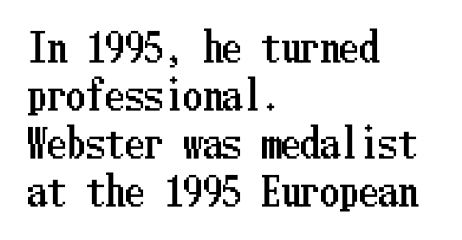
Q: Is the text italic (slanted)? A: No, it is upright.
Q: Is the text underlined? A: No.
Q: How is the paragraph aligned? A: Left-aligned.
Q: Is the spacing between letters normal or unusually wide? A: Normal.
Q: Width (condensed, normal, or wide)? A: Condensed.
Q: Stroke contrast? A: Low.
Q: x-height? A: Medium.
